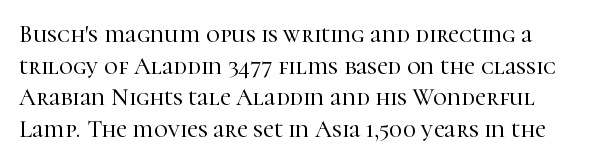
{"italic": "no", "underline": "no", "line_spacing": "normal", "line_spacing_ratio": 1.32, "letter_spacing": "normal", "letter_spacing_em": 0.0, "glyph_px": 24}
